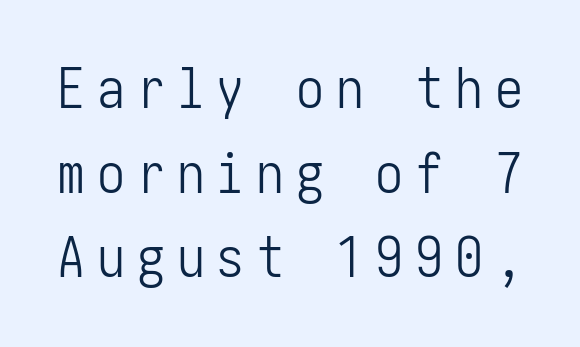
Tracking value appears strongly positive — letters spread wide. Quick note: not italic, upright. Each stroke keeps to a modest, everyday thickness or less. The type family on display is of the sans-serif kind. Reading down the column, the eye jumps a familiar distance to each next line. Anything drawn beneath the words? Only blank space.
